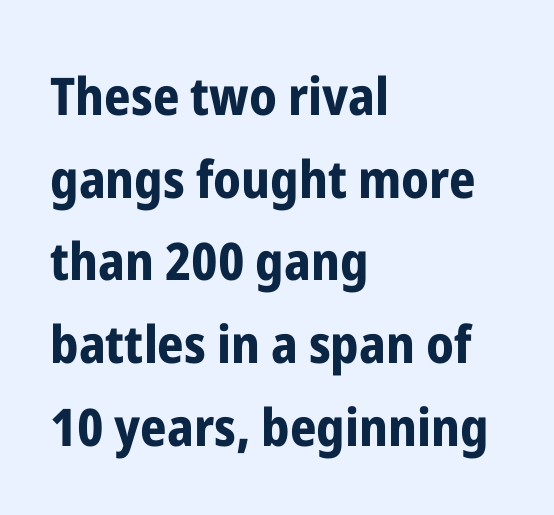
{"serif": "no", "italic": "no", "bold": "yes", "weight": "bold", "width": "condensed", "stroke_contrast": "low", "x_height": "medium", "monospaced": "no", "underline": "no", "align": "left", "line_spacing": "normal", "line_spacing_ratio": 1.59, "letter_spacing": "normal", "letter_spacing_em": 0.0, "glyph_px": 52}
